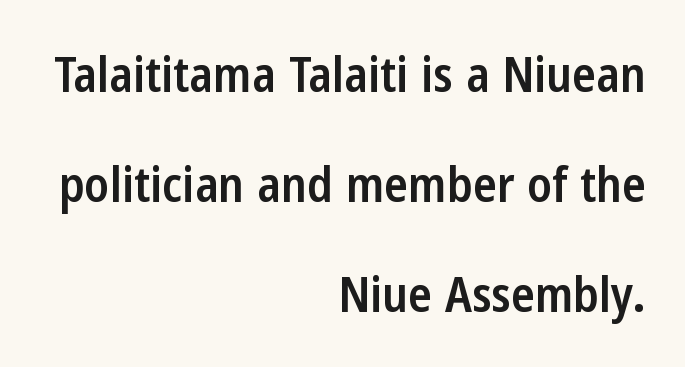
Q: Is the text bold? A: Semi-bold.
Q: Is the text italic (slanted)? A: No, it is upright.
Q: Is the typeface a serif or a sans-serif typeface? A: Sans-serif.
Q: Is the text underlined? A: No.
Q: How is the paragraph aligned? A: Right-aligned.
Q: Is the spacing between letters normal or unusually wide? A: Normal.
Q: Is the spacing between lines tight, normal or loose? A: Loose.
Q: Width (condensed, normal, or wide)? A: Condensed.
Q: Stroke contrast? A: Low.
Q: x-height? A: Medium.
Q: Monospaced? A: No.
